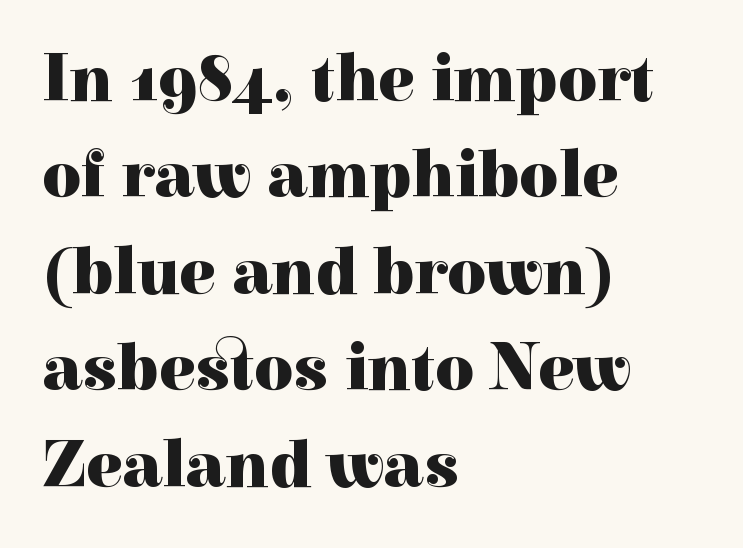
{"serif": "yes", "italic": "no", "bold": "yes", "weight": "heavy", "width": "normal", "x_height": "medium", "monospaced": "no", "underline": "no", "align": "left", "line_spacing": "normal", "line_spacing_ratio": 1.44, "letter_spacing": "normal", "letter_spacing_em": 0.0, "glyph_px": 67}
